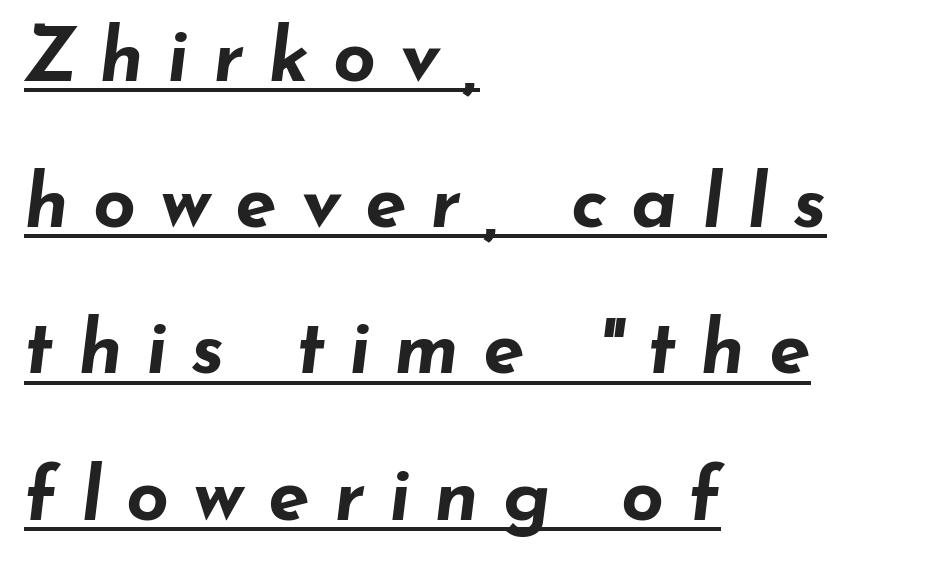
Regarding leading, the lines here are spaced well apart. Strokes here are thick enough to call this a true bold. Left-aligned paragraph, ragged on the right. Is the type slanted? Yes — the strokes lean at a clear angle.
